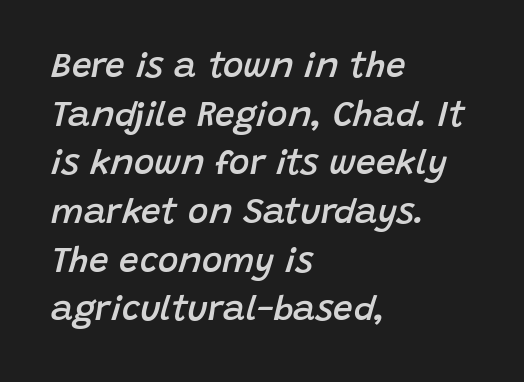
Q: Is the text bold? A: Semi-bold.
Q: Is the text italic (slanted)? A: Yes, it leans right by about 15 degrees.
Q: Is the text underlined? A: No.
Q: How is the paragraph aligned? A: Left-aligned.
Q: Is the spacing between letters normal or unusually wide? A: Normal.
Q: Is the spacing between lines tight, normal or loose? A: Normal.
Q: Width (condensed, normal, or wide)? A: Normal.
Q: Stroke contrast? A: Low.
Q: x-height? A: Large.
Q: Monospaced? A: No.
